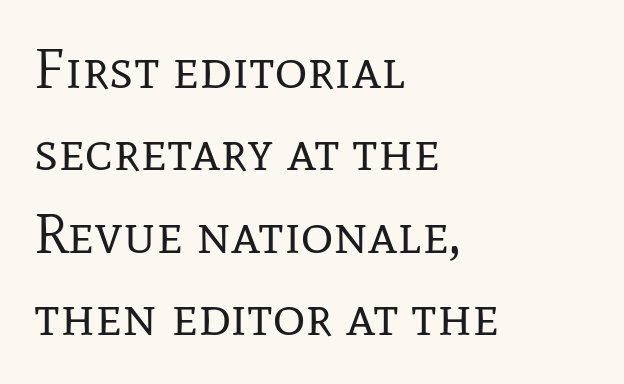
Q: Is the text bold? A: No.
Q: Is the text italic (slanted)? A: No, it is upright.
Q: Is the typeface a serif or a sans-serif typeface? A: Serif.
Q: Is the text underlined? A: No.
Q: How is the paragraph aligned? A: Left-aligned.
Q: Is the spacing between letters normal or unusually wide? A: Normal.
Q: Is the spacing between lines tight, normal or loose? A: Normal.
Q: Width (condensed, normal, or wide)? A: Normal.
Q: Stroke contrast? A: Low.
Q: x-height? A: Medium.
Q: Monospaced? A: No.
